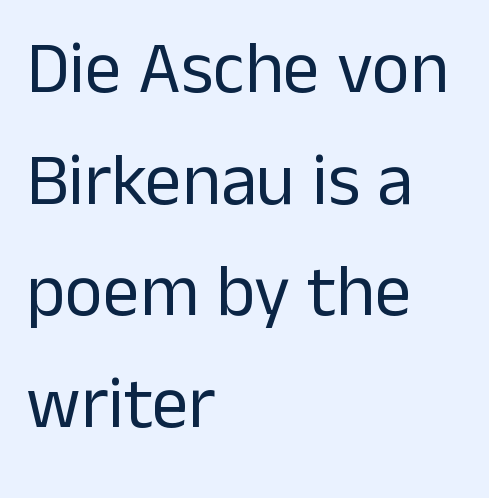
Horizontally, the lines are justified to the leading edge only. The line texture is even and compact thanks to regular tracking. A light-to-regular cut is what we see here. A typesetter would call this leading conventional body-copy spacing.
